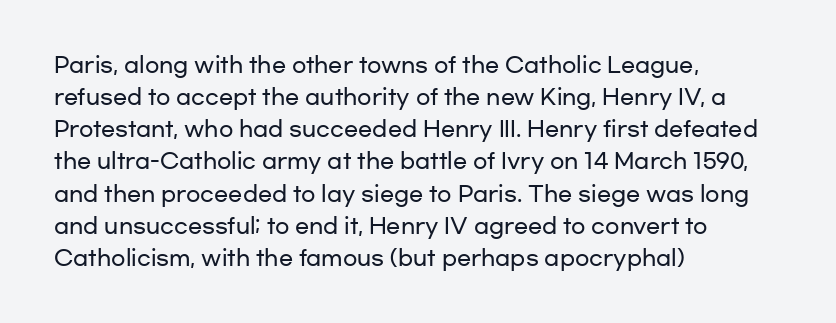
Layout note: lines flush left. The string is rendered with underlining switched off. The line texture is even and compact thanks to regular tracking. A roman cut, with each character standing at attention. The space between consecutive lines is moderate.
